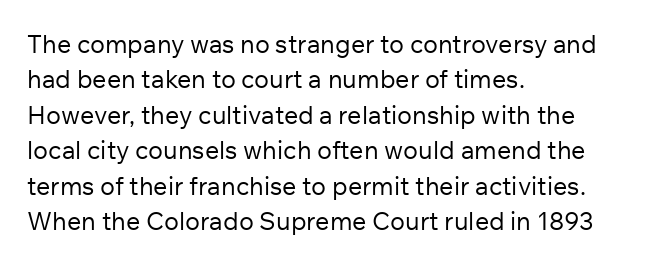
Q: Is the text bold? A: No.
Q: Is the text italic (slanted)? A: No, it is upright.
Q: Is the text underlined? A: No.
Q: How is the paragraph aligned? A: Left-aligned.
Q: Is the spacing between letters normal or unusually wide? A: Normal.
Q: Is the spacing between lines tight, normal or loose? A: Normal.
